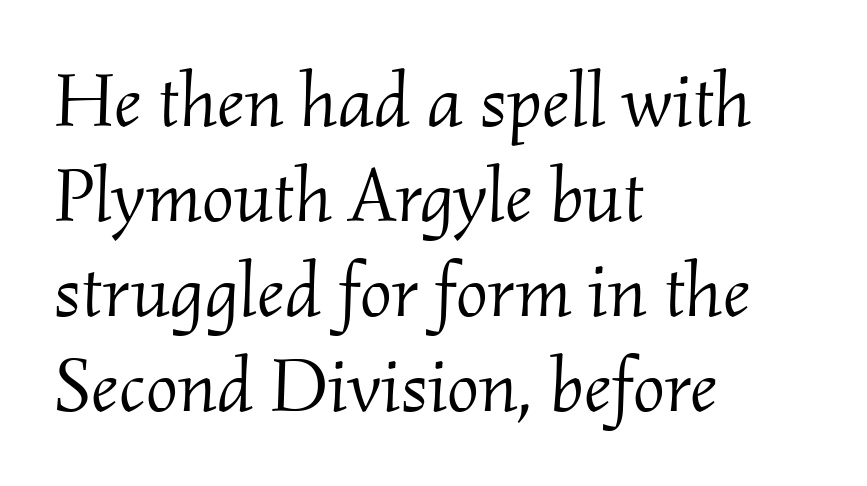
{"serif": "yes", "italic": "yes", "lean": "right", "slant_degrees": 2, "bold": "no", "weight": "light", "width": "normal", "stroke_contrast": "medium", "x_height": "small", "monospaced": "no", "underline": "no", "align": "left", "line_spacing": "normal", "line_spacing_ratio": 1.25, "letter_spacing": "normal", "letter_spacing_em": 0.0, "glyph_px": 76}
